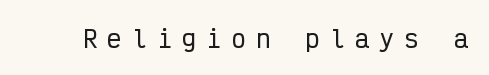
{"italic": "no", "underline": "no", "letter_spacing": "wide", "letter_spacing_em": 0.43, "glyph_px": 24}
